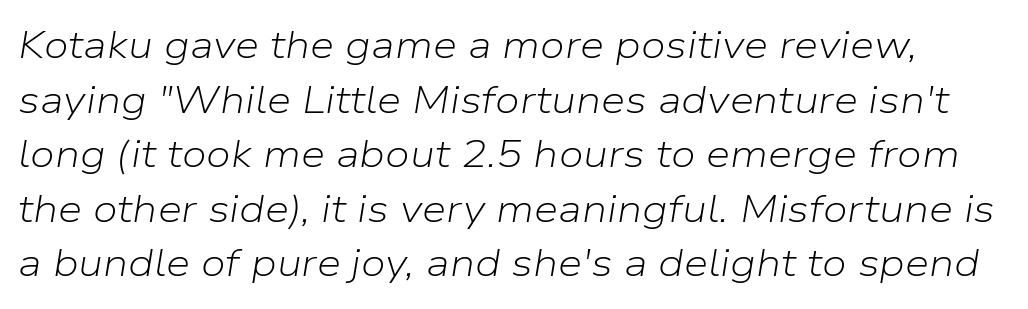
Regarding leading, the lines here are spaced in the standard way. You could not count columns in this text — the font is proportionally spaced. Slanted lettering throughout. The cut favours lightness, reaching ordinary text weight at its darkest. This rendering features lettering with no underline. The rendering keeps characters at their native spacing.
